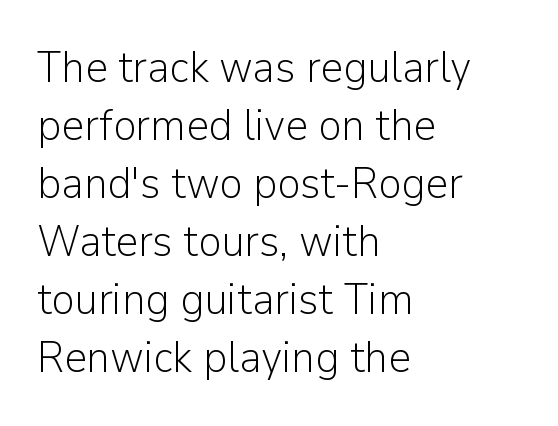
Q: Is the text bold? A: No.
Q: Is the text italic (slanted)? A: No, it is upright.
Q: Is the typeface a serif or a sans-serif typeface? A: Sans-serif.
Q: Is the text underlined? A: No.
Q: How is the paragraph aligned? A: Left-aligned.
Q: Is the spacing between letters normal or unusually wide? A: Normal.
Q: Is the spacing between lines tight, normal or loose? A: Normal.
Q: Width (condensed, normal, or wide)? A: Normal.
Q: Stroke contrast? A: Low.
Q: x-height? A: Medium.
Q: Monospaced? A: No.
